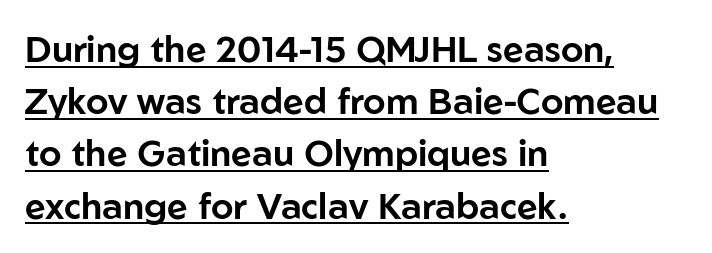
This sample carries an underscore along the baseline area. Character widths vary here, with narrow letters taking less room than wide ones. Here the glyphs are tracked normally, forming tight word shapes. Italic: no, the glyphs are upright roman. Nothing sits at the stroke ends, so this counts as sans-serif. Leftover space on each line is placed entirely after the last word.
